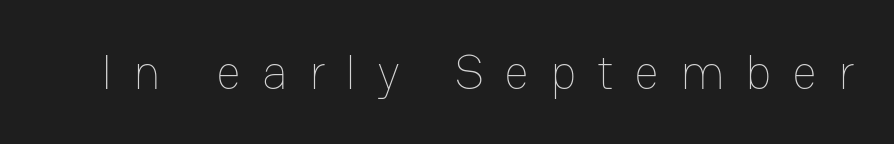
The image shows 49 px thin type, upright; set unusually wide letter spacing (+0.42 em), not underlined; low stroke contrast and a medium x-height.
